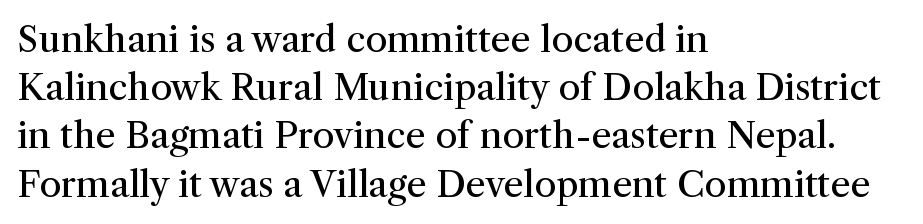
These lines are rendered in a variable-pitch font. Here the glyphs are tracked normally, forming tight word shapes. This is roman type, the default non-slanted kind. This sample uses a serif face.
